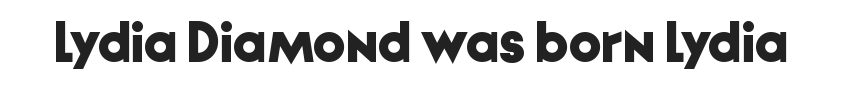
The image shows 57 px bold sans-serif type, upright; set normal letter spacing, not underlined; low stroke contrast and a medium x-height.
